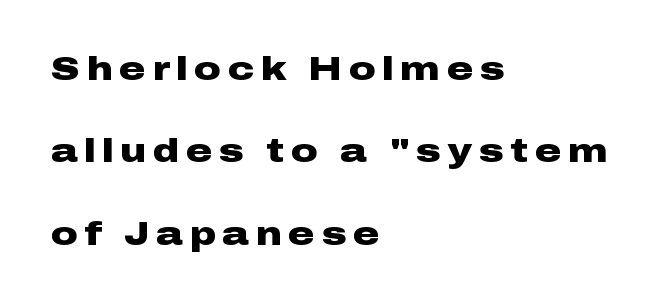
Every stem runs plumb, perpendicular to the baseline. Grotesque or geometric, the face here clearly has no serifs. Check under the words: just untouched page. Think of a printed novel: that variable character pitch is what you see here. Display-style spreading of the glyphs; the letterfit is very open.
